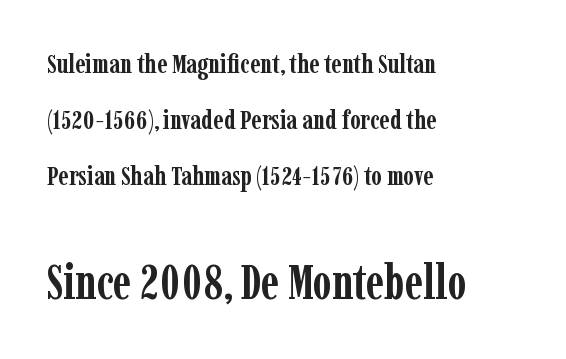
{"serif": "yes", "italic": "no", "bold": "yes", "weight": "semibold", "width": "condensed", "stroke_contrast": "low", "x_height": "medium", "monospaced": "no", "underline": "no", "align": "left", "line_spacing": "loose", "line_spacing_ratio": 2.07, "letter_spacing": "normal", "letter_spacing_em": 0.0, "larger_block": "second", "size_ratio": 1.78, "glyph_px": 48}
